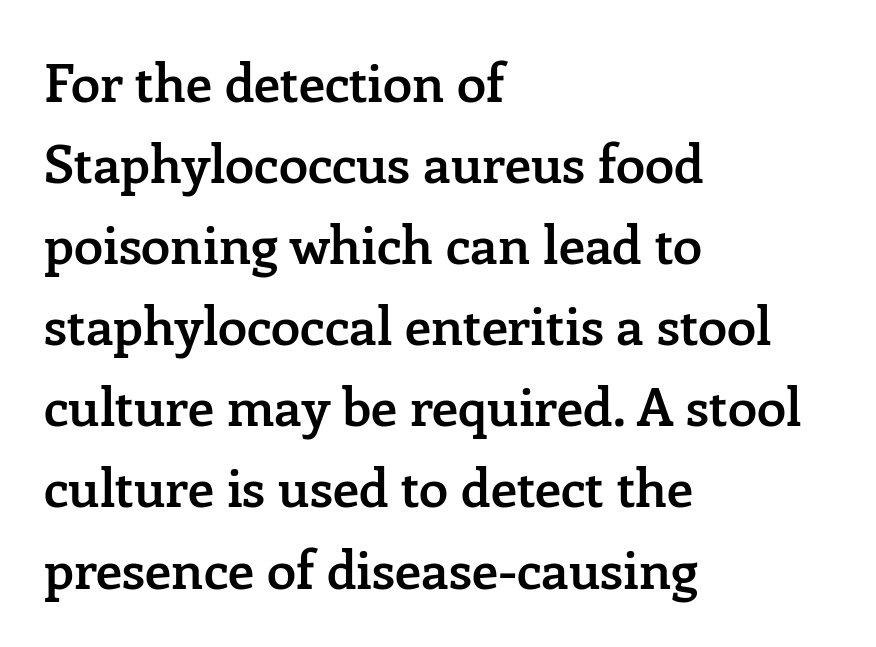
The image shows 53 px semibold serif type, upright; set left-aligned, normal line spacing (1.53x), normal letter spacing, not underlined; low stroke contrast and a medium x-height.
